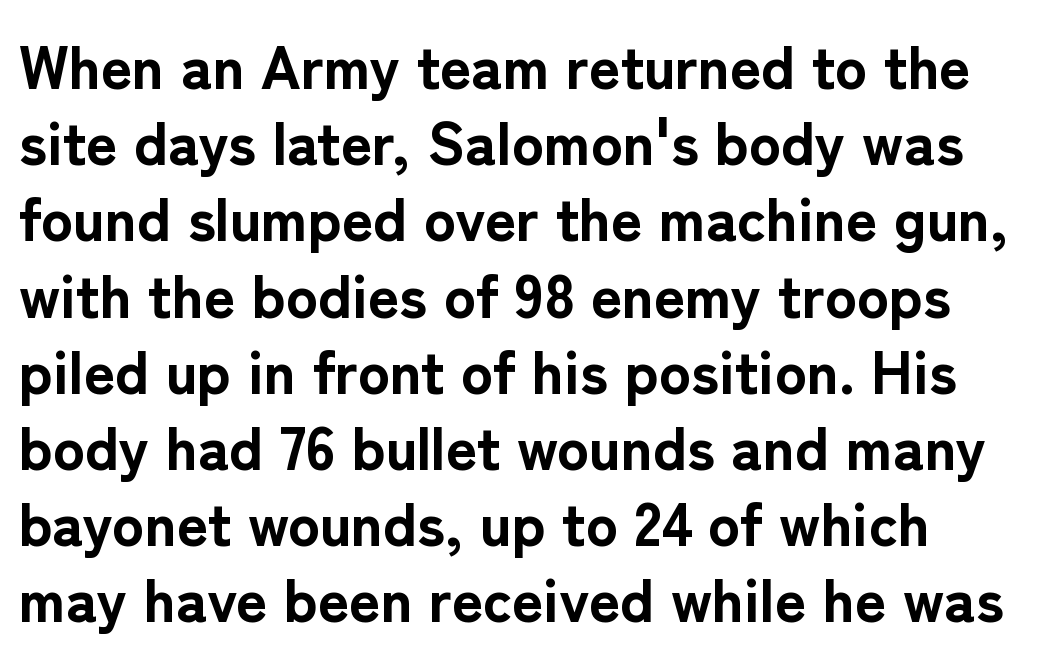
Q: Is the text bold? A: Yes.
Q: Is the text italic (slanted)? A: No, it is upright.
Q: Is the typeface a serif or a sans-serif typeface? A: Sans-serif.
Q: Is the text underlined? A: No.
Q: Is the spacing between letters normal or unusually wide? A: Normal.
Q: Is the spacing between lines tight, normal or loose? A: Normal.
Q: Width (condensed, normal, or wide)? A: Normal.
Q: Stroke contrast? A: Low.
Q: x-height? A: Medium.
Q: Monospaced? A: No.
